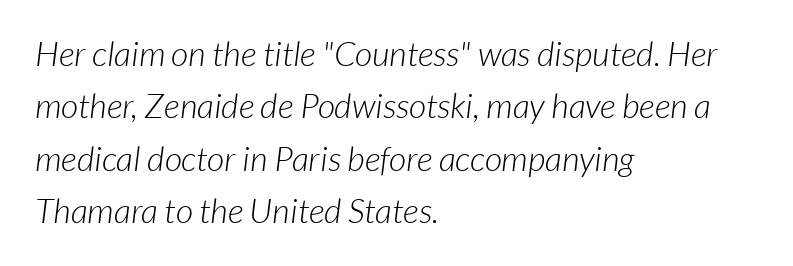
{"serif": "no", "bold": "no", "weight": "light", "width": "normal", "stroke_contrast": "low", "x_height": "medium", "monospaced": "no", "underline": "no", "align": "left", "line_spacing": "normal", "line_spacing_ratio": 1.54, "letter_spacing": "normal", "letter_spacing_em": 0.0, "glyph_px": 34}
